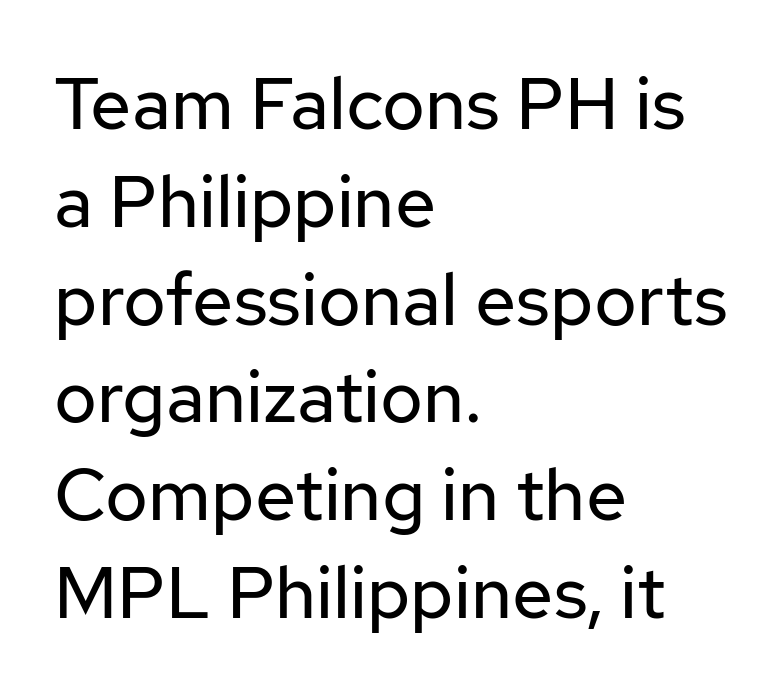
Each row of text sits above clean, open space. Note: no serifs on the glyphs. In terms of letterspacing, this is plain default setting. The lines sit at an ordinary, default distance from one another.
